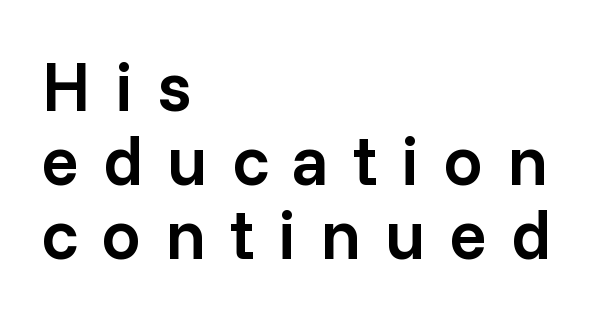
The image shows 70 px semibold sans-serif type, upright; set left-aligned, tight line spacing (1.06x), unusually wide letter spacing (+0.34 em), not underlined; low stroke contrast and a medium x-height.
